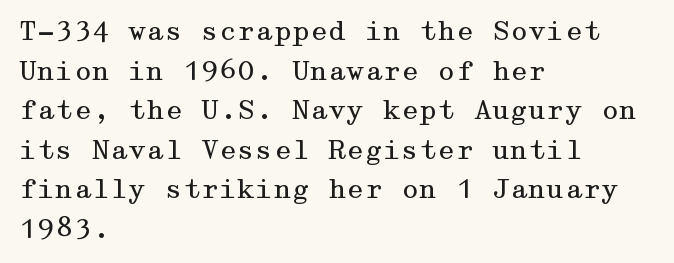
{"italic": "no", "bold": "no", "underline": "no", "align": "left", "line_spacing": "normal", "line_spacing_ratio": 1.52, "letter_spacing": "normal", "letter_spacing_em": 0.0, "glyph_px": 26}
